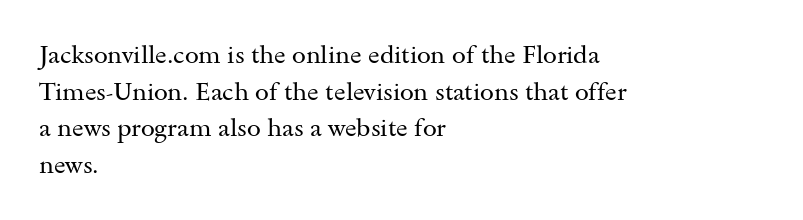
The image shows 25 px text type, upright; set left-aligned, normal line spacing (1.47x), normal letter spacing, not underlined.
